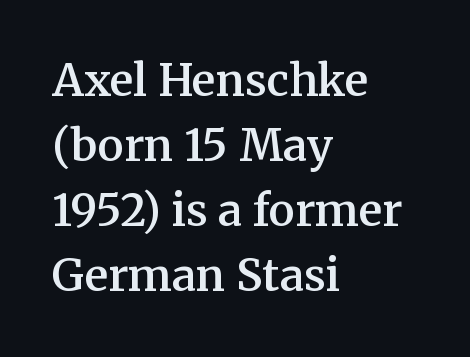
Reading down the column, the eye jumps a familiar distance to each next line. The characters display serif detailing at their extremities. The glyphs are unaccompanied by any horizontal stroke below them. Short and long lines alike share a common starting point at left.
